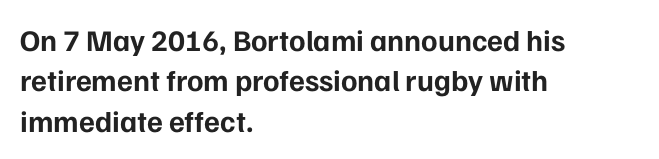
Compared with an ordinary text face, these strokes are far heavier — a full bold. The rendering uses a moderate line-height, typical for paragraphs. Does the type have serifs? No, each stem ends abruptly. Quick note: underline off. No extra tracking has been applied to these lines.
